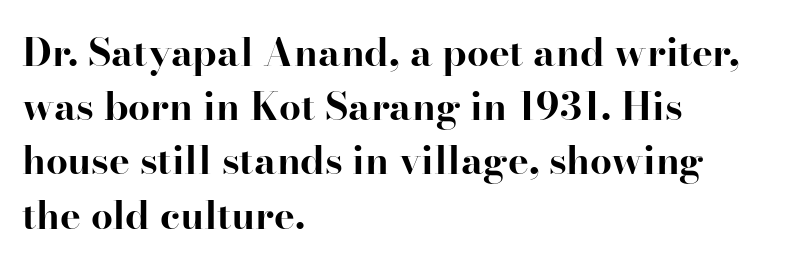
The image shows 39 px bold serif type, upright; set left-aligned, normal line spacing (1.39x), normal letter spacing, not underlined; high stroke contrast and a small x-height.
